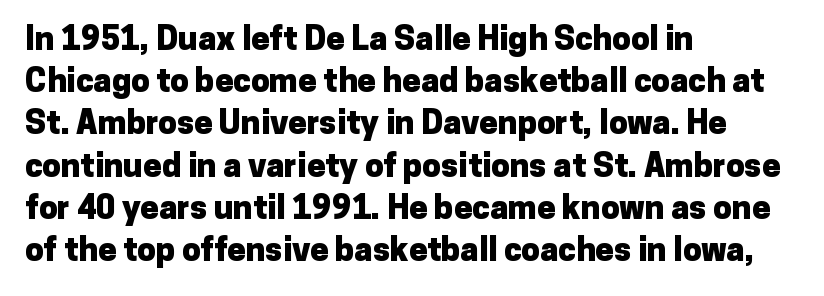
What stands out about the letter spacing? Nothing — it is the standard amount. Grotesque or geometric, the face here clearly has no serifs. On the weight axis this lands at bold, roughly 700. Each letter keeps its own natural width here, so spacing adapts to shape.
